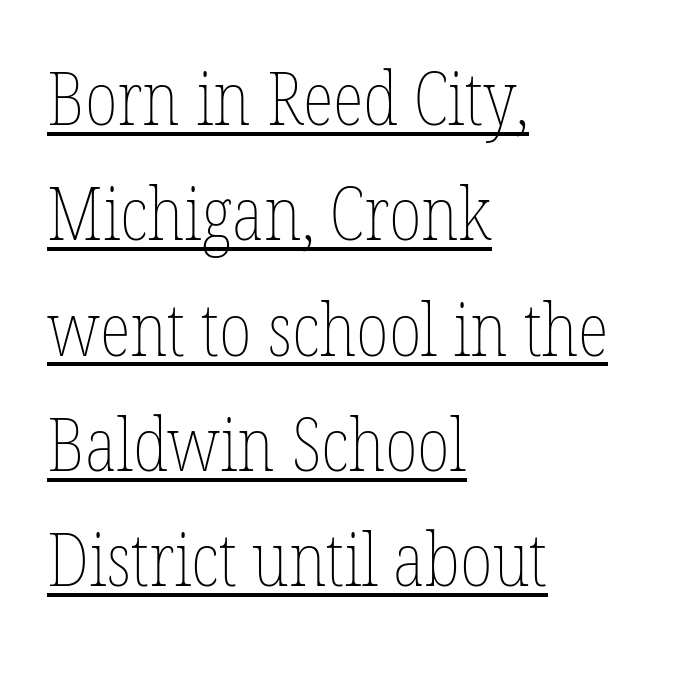
The rendering uses natural spacing where letterforms have individual widths. The glyphs are accompanied by a horizontal stroke just below them. Posture: upright roman. The lines are quadded left. These lines sit exactly where default settings would place them.
